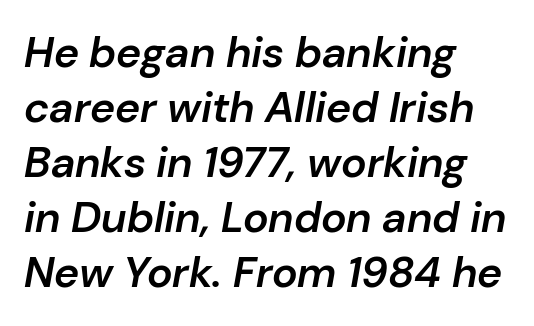
Q: Is the text bold? A: Semi-bold.
Q: Is the text italic (slanted)? A: Yes, it leans right by about 10 degrees.
Q: Is the text underlined? A: No.
Q: How is the paragraph aligned? A: Left-aligned.
Q: Is the spacing between letters normal or unusually wide? A: Normal.
Q: Is the spacing between lines tight, normal or loose? A: Normal.
Q: Width (condensed, normal, or wide)? A: Normal.
Q: Stroke contrast? A: Low.
Q: x-height? A: Medium.
Q: Monospaced? A: No.
